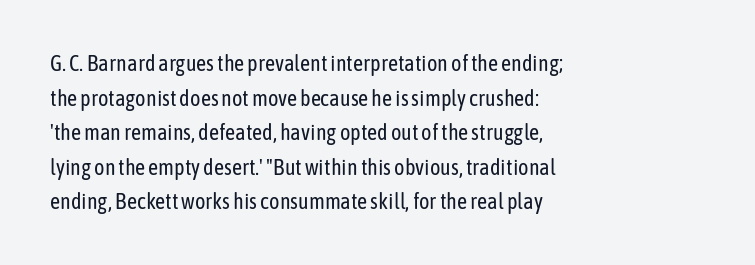
{"italic": "no", "bold": "no", "underline": "no", "align": "left", "line_spacing": "normal", "line_spacing_ratio": 1.57, "letter_spacing": "normal", "letter_spacing_em": 0.0, "glyph_px": 22}
